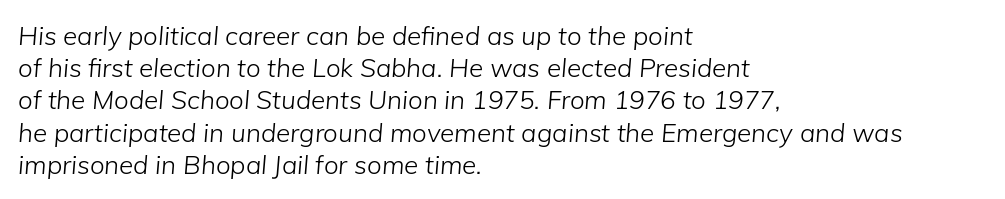
The image shows 26 px text type, italic (leaning right); set left-aligned, line spacing 1.24x, normal letter spacing, not underlined.
